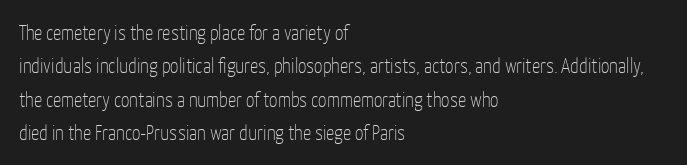
{"italic": "no", "bold": "no", "underline": "no", "align": "left", "line_spacing": "normal", "line_spacing_ratio": 1.59, "letter_spacing": "normal", "letter_spacing_em": 0.0, "glyph_px": 21}
